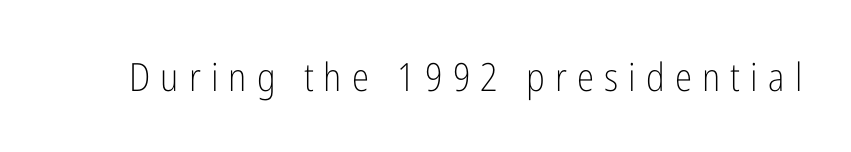
The image shows 39 px light, condensed sans-serif type, upright; set unusually wide letter spacing (+0.26 em), not underlined; low stroke contrast and a medium x-height.
